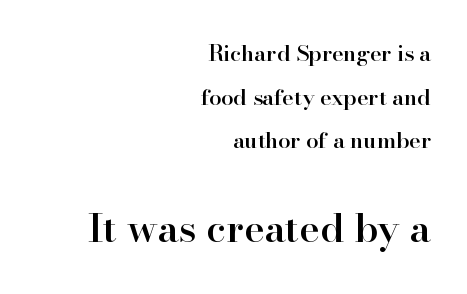
Q: Is the text bold? A: Semi-bold.
Q: Is the text italic (slanted)? A: No, it is upright.
Q: Is the typeface a serif or a sans-serif typeface? A: Serif.
Q: Is the text underlined? A: No.
Q: How is the paragraph aligned? A: Right-aligned.
Q: Is the spacing between letters normal or unusually wide? A: Normal.
Q: Is the spacing between lines tight, normal or loose? A: Loose.
Q: Which block of text is set in a larger size, the first (top) or the second (bottom)? A: The second (bottom) one.
Q: Width (condensed, normal, or wide)? A: Normal.
Q: Stroke contrast? A: High.
Q: x-height? A: Small.
Q: Monospaced? A: No.
